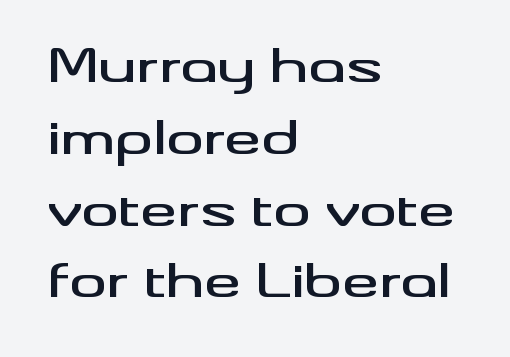
{"serif": "no", "italic": "no", "width": "wide", "stroke_contrast": "medium", "x_height": "small", "monospaced": "no", "underline": "no", "align": "left", "line_spacing": "normal", "line_spacing_ratio": 1.56, "letter_spacing": "normal", "letter_spacing_em": 0.0, "glyph_px": 46}
